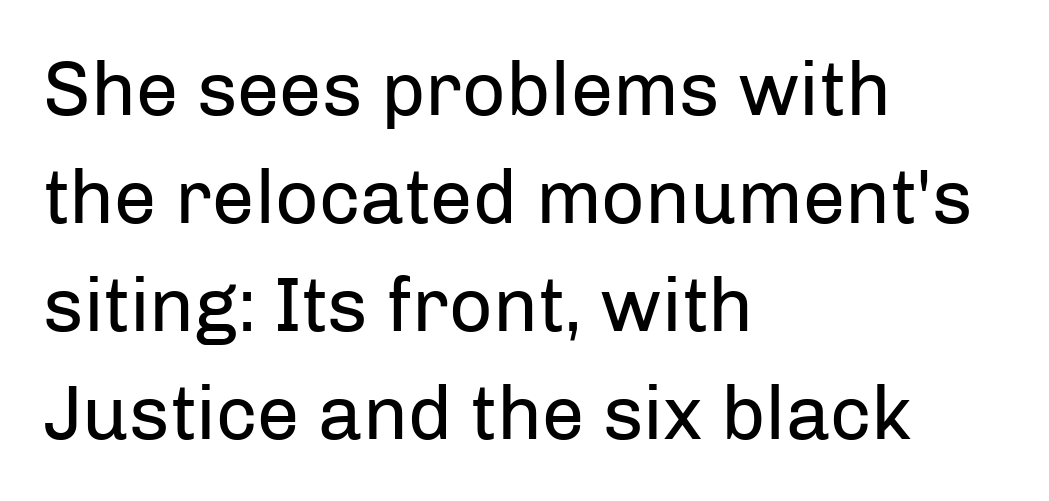
Does the leading feel generous? No, just average. The letterforms sit shoulder to shoulder at normal distance. No italicization has been applied; the sample stays upright. Only glyphs here, with clear space below each row. Weight: not bold — regular or lighter. The rendering anchors every line to the left-hand side.
